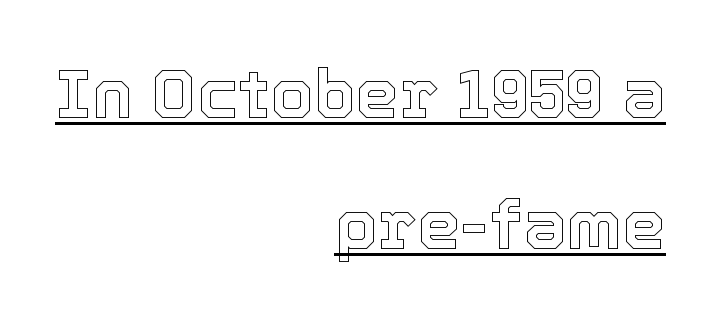
The image shows 69 px text type, upright; set right-aligned, loose line spacing (1.9x), normal letter spacing, underlined; a medium x-height.
